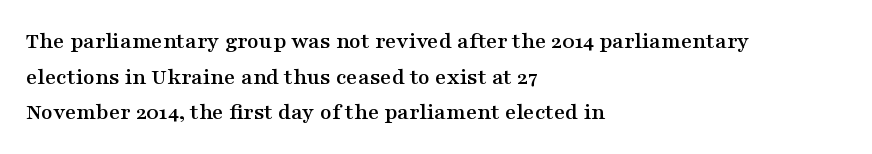
The lettering holds an erect, upright posture throughout. Inter-character spacing is left at the font's built-in metrics. The glyphs are unaccompanied by any horizontal stroke below them. Horizontal alignment here is leftward, the default for most running prose. Is there much room between lines? A standard amount, neither cramped nor airy.
